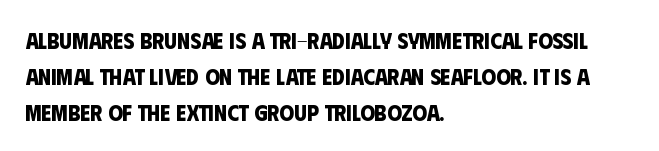
The image shows 23 px bold type; set left-aligned, normal line spacing (1.56x), normal letter spacing, not underlined.
